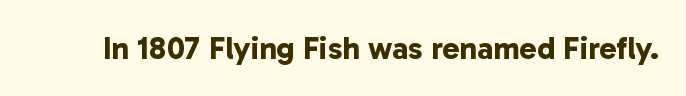
The image shows 32 px bold sans-serif type; set normal letter spacing, not underlined; low stroke contrast and a medium x-height.
